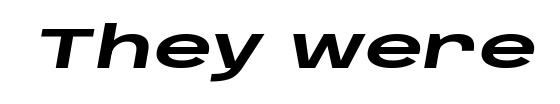
Q: Is the text bold? A: Yes.
Q: Is the text italic (slanted)? A: Yes, it leans right by about 10 degrees.
Q: Is the text underlined? A: No.
Q: Is the spacing between letters normal or unusually wide? A: Normal.
Q: Width (condensed, normal, or wide)? A: Wide.
Q: Stroke contrast? A: Low.
Q: x-height? A: Large.
Q: Monospaced? A: No.
